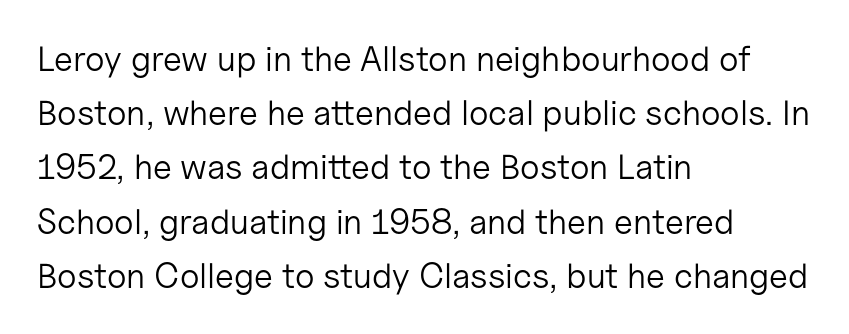
The image shows 35 px light sans-serif type, upright; set left-aligned, normal line spacing (1.55x), normal letter spacing, not underlined; low stroke contrast and a medium x-height.
